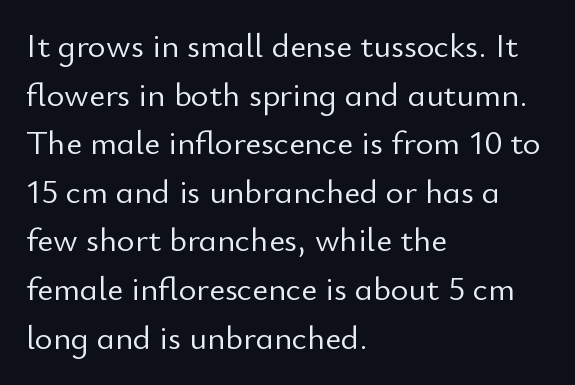
The image shows 34 px light sans-serif type, upright; set left-aligned, normal line spacing (1.43x), normal letter spacing, not underlined; low stroke contrast and a small x-height.
